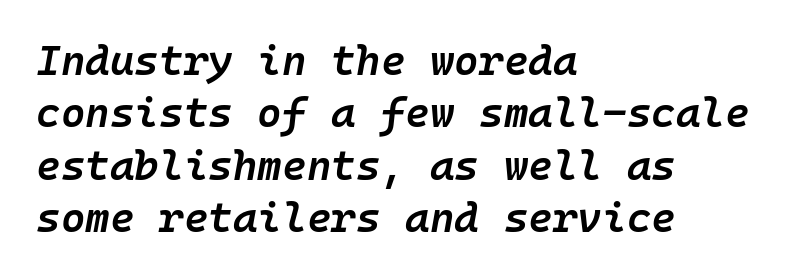
In terms of leading, this rendering sits right in the middle. Teacher's note: observe the even left margin — that is flush-left alignment. The face used here is monospaced, like something from a code editor. Each glyph is drawn with semibold strokes, heavier than normal yet not fully bold. Tracking value appears to be zero — textbook default spacing. Beneath every word, the page is bare.
